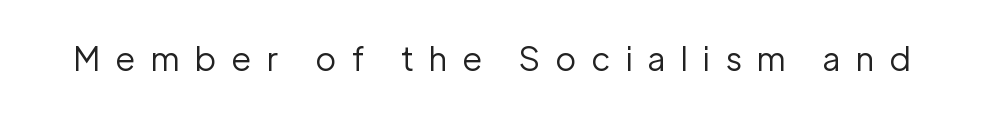
The image shows 33 px regular-weight sans-serif type, upright; set unusually wide letter spacing (+0.48 em), not underlined; low stroke contrast and a medium x-height.
